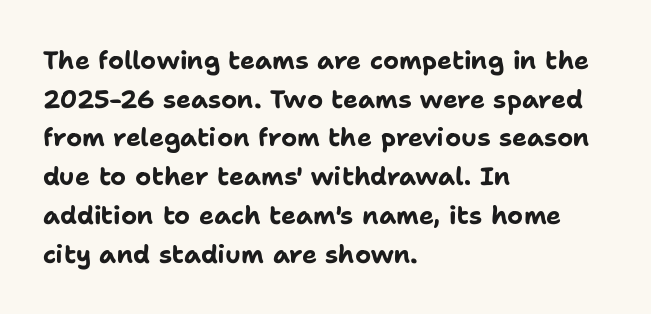
{"italic": "no", "bold": "yes", "underline": "no", "align": "left", "line_spacing": "normal", "line_spacing_ratio": 1.55, "letter_spacing": "normal", "letter_spacing_em": 0.0, "glyph_px": 25}
